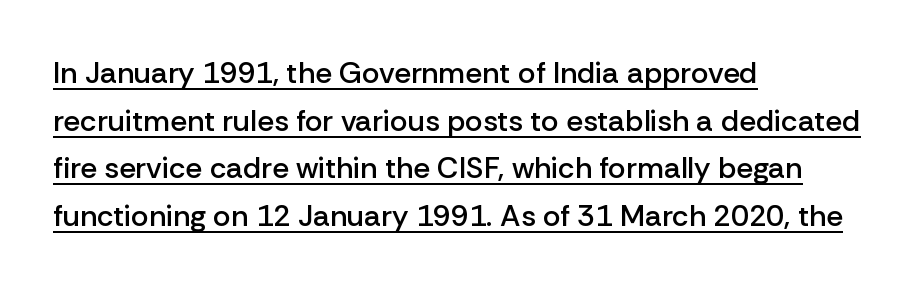
{"serif": "no", "italic": "no", "bold": "semi", "weight": "semibold", "width": "normal", "stroke_contrast": "low", "x_height": "medium", "monospaced": "no", "underline": "yes", "align": "left", "line_spacing": "normal", "line_spacing_ratio": 1.59, "letter_spacing": "normal", "letter_spacing_em": 0.0, "glyph_px": 30}
